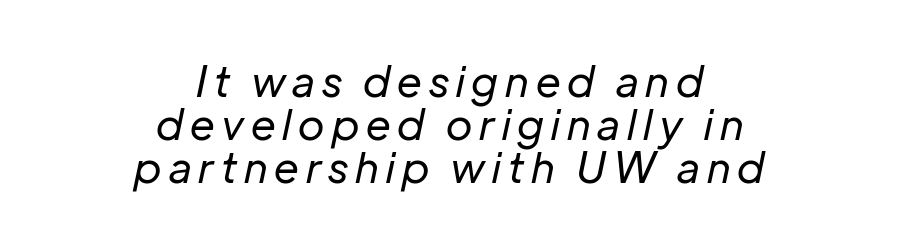
Notice how the passage keeps no hard edge, just a central spine. The typeface has the unassuming heft of standard copy or less. Honestly, there is no underline to notice here at all. You could not count columns in this text — the font is proportionally spaced. Notice how the stems are inclined rather than vertical — that's the hallmark of italics. Each new line begins almost immediately beneath the previous one.
